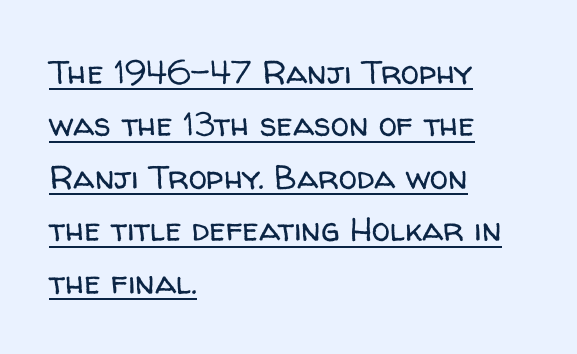
The image shows 33 px regular-weight sans-serif type, upright; set left-aligned, normal line spacing (1.59x), normal letter spacing, underlined; low stroke contrast and a medium x-height.
